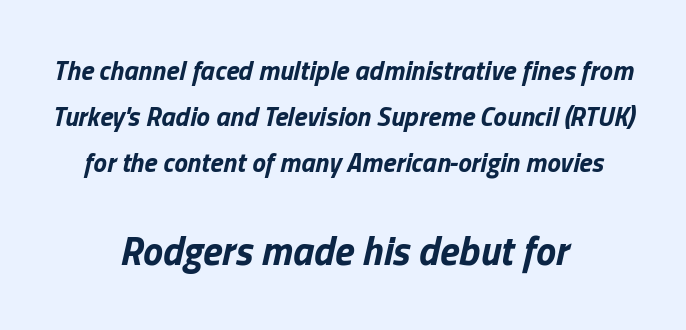
{"italic": "yes", "lean": "right", "slant_degrees": 13, "bold": "yes", "weight": "bold", "width": "normal", "stroke_contrast": "low", "x_height": "medium", "monospaced": "no", "underline": "no", "align": "center", "line_spacing": "normal", "line_spacing_ratio": 1.7, "letter_spacing": "normal", "letter_spacing_em": 0.0, "larger_block": "second", "size_ratio": 1.48, "glyph_px": 40}
